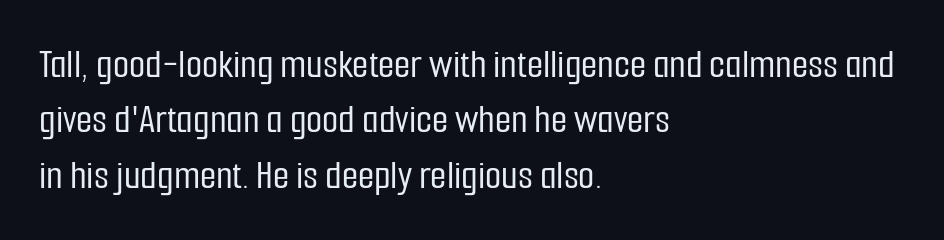
Clear beneath every line of the passage. Upright lettering throughout. Students, observe: this is what conventionally led text looks like. Left-aligned paragraph, ragged on the right. A typesetter would call this proportional, since set widths differ per character.
